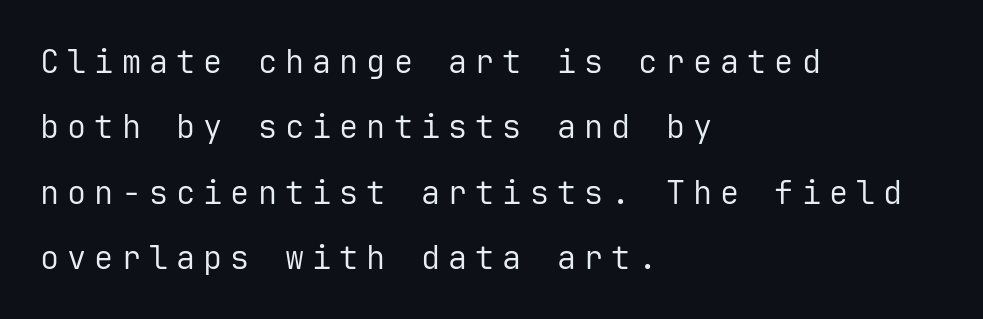
Q: Is the text bold? A: No.
Q: Is the text italic (slanted)? A: No, it is upright.
Q: Is the typeface a serif or a sans-serif typeface? A: Sans-serif.
Q: Is the text underlined? A: No.
Q: How is the paragraph aligned? A: Left-aligned.
Q: Is the spacing between letters normal or unusually wide? A: Unusually wide.
Q: Is the spacing between lines tight, normal or loose? A: Loose.
Q: Width (condensed, normal, or wide)? A: Normal.
Q: Stroke contrast? A: Low.
Q: x-height? A: Medium.
Q: Monospaced? A: Yes.
